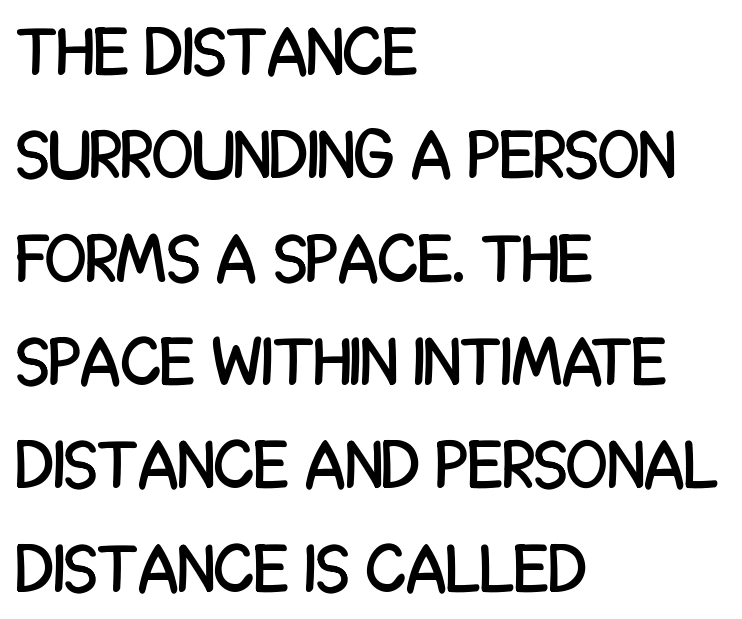
Compared with typical paragraphs, the rows here are spaced about the same. Characters remain perfectly vertical along every line. This sample is left-justified, so line endings fall wherever the words run out. The string is rendered with underlining switched off.
